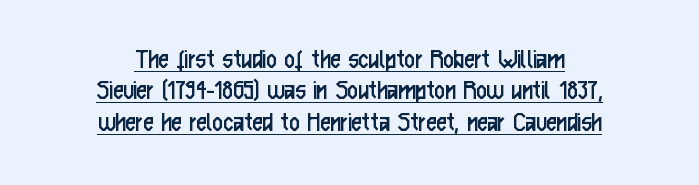
Q: Is the text bold? A: No.
Q: Is the text italic (slanted)? A: No, it is upright.
Q: Is the typeface a serif or a sans-serif typeface? A: Sans-serif.
Q: Is the text underlined? A: Yes.
Q: How is the paragraph aligned? A: Centered.
Q: Is the spacing between letters normal or unusually wide? A: Normal.
Q: Is the spacing between lines tight, normal or loose? A: Tight.
Q: Width (condensed, normal, or wide)? A: Condensed.
Q: Stroke contrast? A: Low.
Q: x-height? A: Medium.
Q: Monospaced? A: No.
